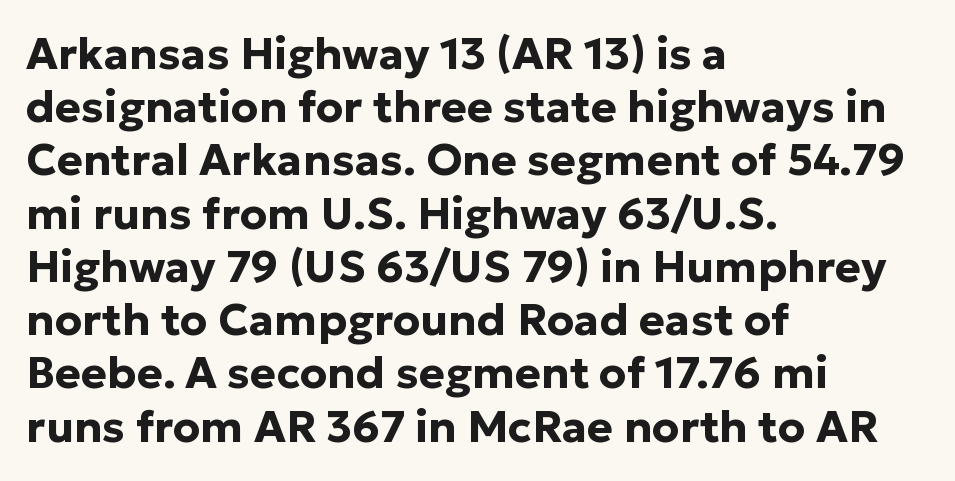
{"serif": "no", "italic": "no", "bold": "yes", "weight": "bold", "width": "normal", "stroke_contrast": "low", "x_height": "medium", "monospaced": "no", "underline": "no", "align": "left", "line_spacing_ratio": 1.21, "letter_spacing": "normal", "letter_spacing_em": 0.0, "glyph_px": 44}
